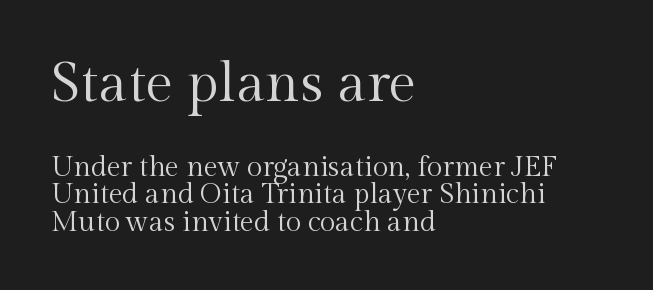
Vertical strokes here are truly vertical. Where is the straight margin? On the left. A light-to-regular cut is what we see here. Only glyphs here, with clear space below each row. Stroke terminals: seriffed.
